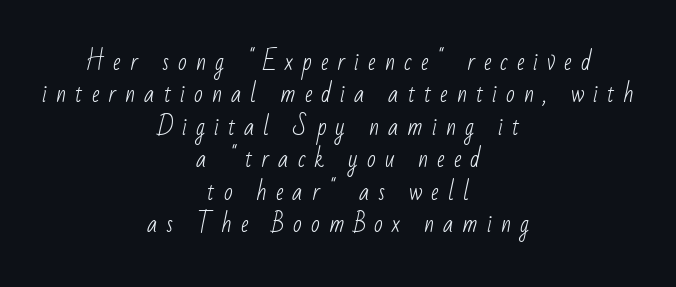
The image shows 23 px text type; set centered, normal line spacing (1.41x), unusually wide letter spacing (+0.39 em), not underlined.
